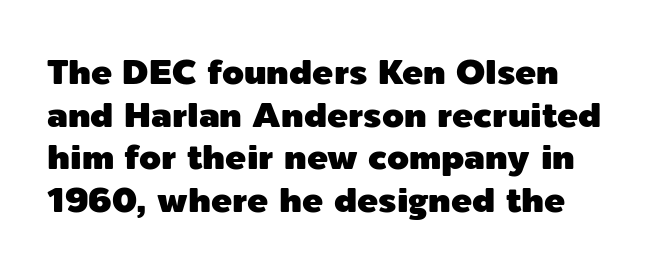
No extra tracking has been applied to these lines. Posture: straight, roman, zero tilt. Is this a fixed-width face? No — the glyphs have proportional, varying widths. This rendering features lettering with no underline. Grotesque or geometric, the face here clearly has no serifs.
